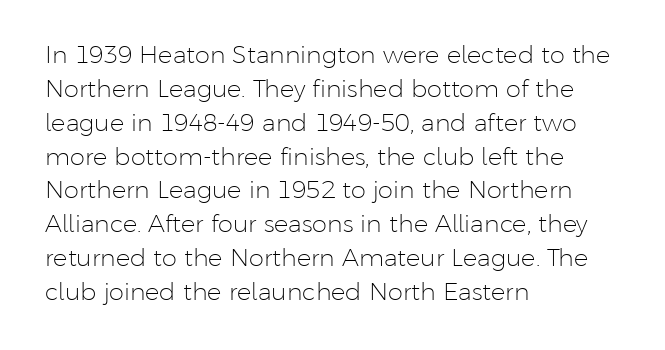
{"italic": "no", "bold": "no", "underline": "no", "align": "left", "line_spacing": "normal", "line_spacing_ratio": 1.41, "letter_spacing": "normal", "letter_spacing_em": 0.0, "glyph_px": 24}
